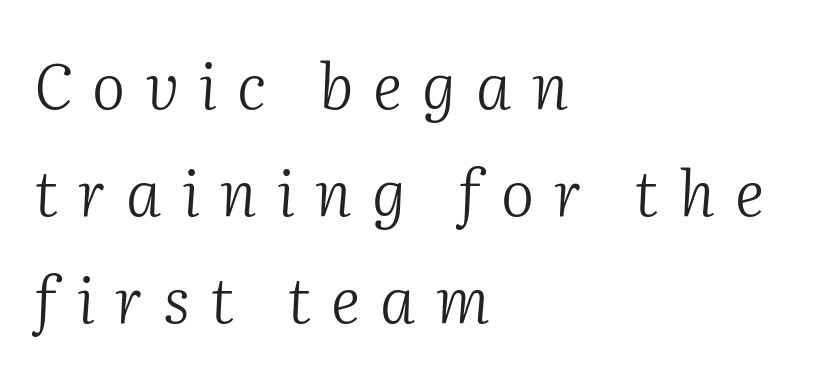
Think of a printed novel: that variable character pitch is what you see here. The paragraph shown leans on its left margin. Each row of text sits above clean, open space. Does the leading feel generous? No, just average.
